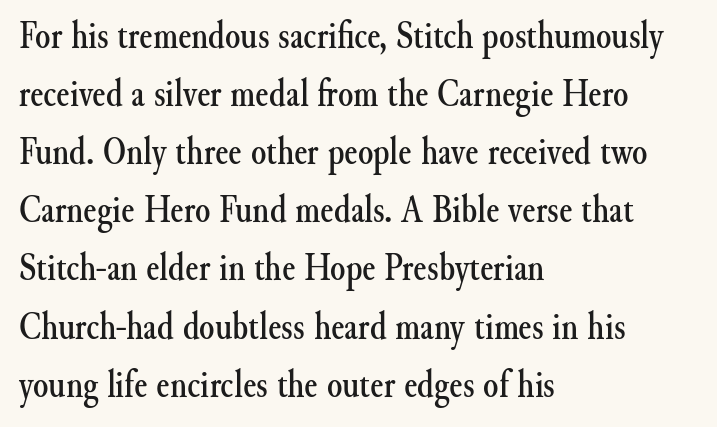
The image shows 39 px serif type, upright; set left-aligned, normal line spacing (1.49x), normal letter spacing, not underlined; medium stroke contrast and a small x-height.
